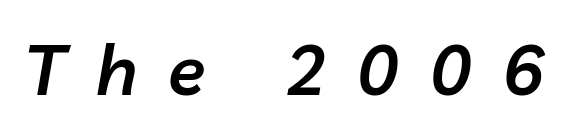
The image shows 69 px semibold type, italic (leaning right); set unusually wide letter spacing (+0.45 em), not underlined; low stroke contrast and a medium x-height.
